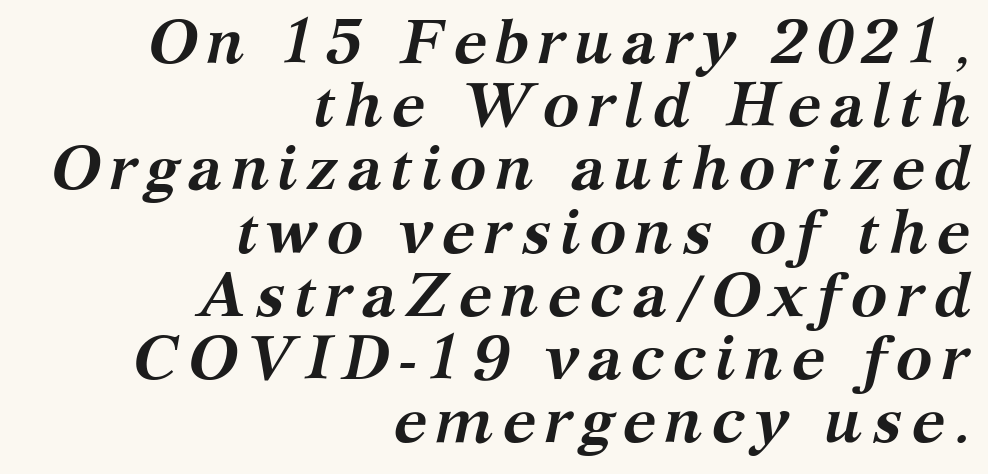
The image shows 62 px semibold serif type, italic (leaning right); set right-aligned, tight line spacing (1.02x), not underlined; medium stroke contrast and a medium x-height.
